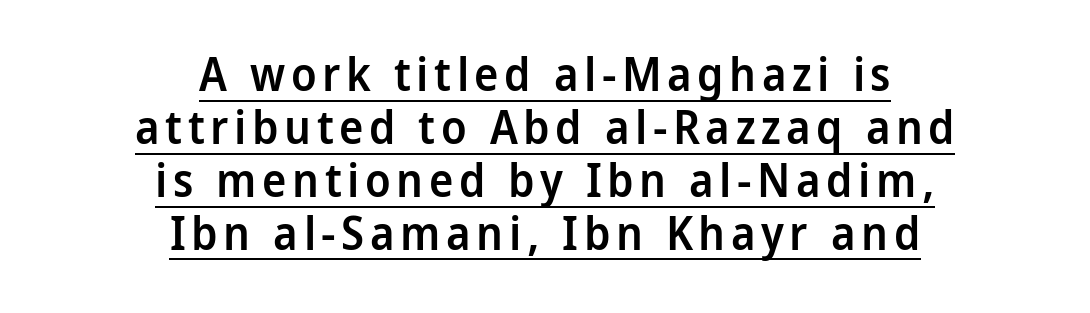
Check where the strokes stop: nothing finishes them off — pure sans. If you folded the block vertically in half, each line would mirror itself in length. Firm but not heavy-handed strokes: this text is semibold. A typesetter would mark this as roman, not italic. Notice how a bar underscores the lettering throughout.
